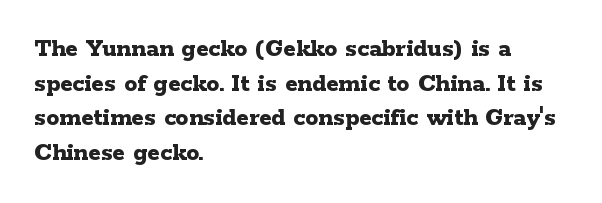
Q: Is the text bold? A: Yes.
Q: Is the text italic (slanted)? A: No, it is upright.
Q: Is the text underlined? A: No.
Q: How is the paragraph aligned? A: Left-aligned.
Q: Is the spacing between letters normal or unusually wide? A: Normal.
Q: Is the spacing between lines tight, normal or loose? A: Normal.
